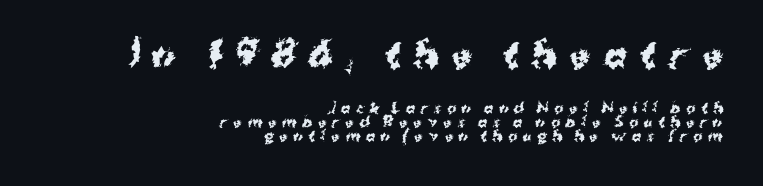
Q: Is the text bold? A: Yes.
Q: Is the text italic (slanted)? A: Yes.
Q: Is the typeface a serif or a sans-serif typeface? A: Sans-serif.
Q: Is the text underlined? A: No.
Q: How is the paragraph aligned? A: Right-aligned.
Q: Is the spacing between letters normal or unusually wide? A: Unusually wide.
Q: Is the spacing between lines tight, normal or loose? A: Tight.
Q: Which block of text is set in a larger size, the first (top) or the second (bottom)? A: The first (top) one.
Q: Width (condensed, normal, or wide)? A: Normal.
Q: Stroke contrast? A: Medium.
Q: x-height? A: Medium.
Q: Monospaced? A: No.
